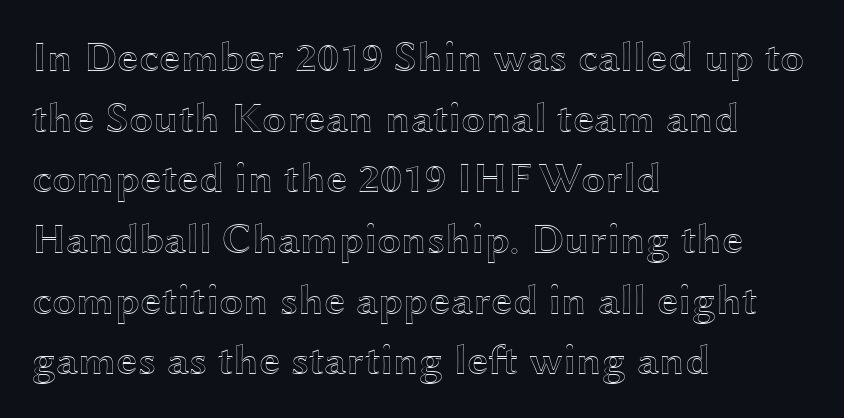
{"italic": "no", "width": "wide", "x_height": "medium", "monospaced": "no", "underline": "no", "align": "left", "line_spacing": "normal", "line_spacing_ratio": 1.41, "letter_spacing": "normal", "letter_spacing_em": 0.0, "glyph_px": 43}
